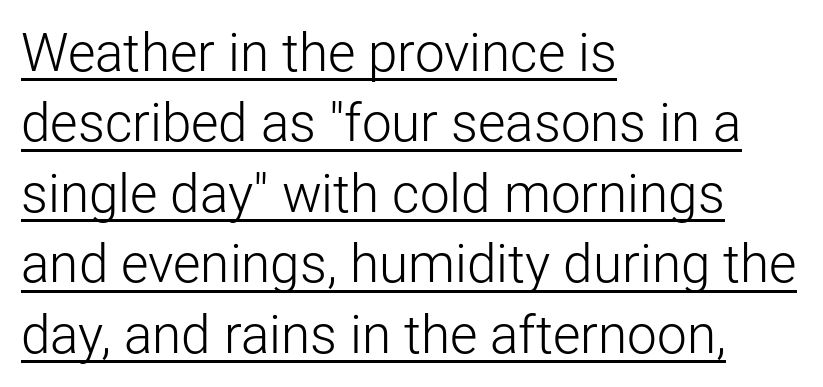
Looks like regular typesetting: each glyph gets only the width it needs. The lines are quadded left. It's the straight-up-and-down kind of type. Counters stay open thanks to moderate or lighter strokes.
